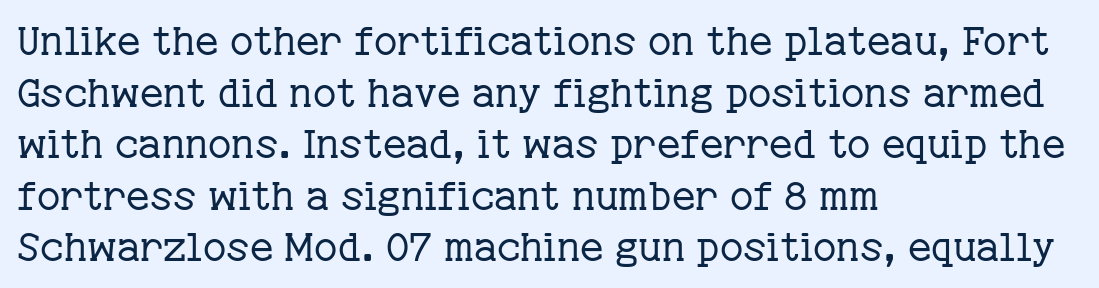
The image shows 40 px regular-weight serif type, upright; set left-aligned, normal line spacing (1.29x), normal letter spacing, not underlined; low stroke contrast and a medium x-height.
